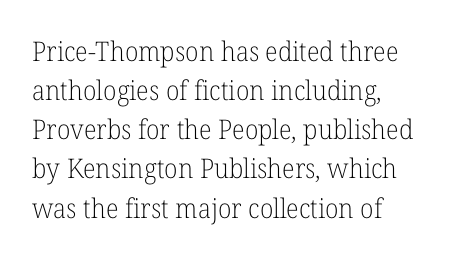
Default kerning and tracking; the words read as compact shapes. No heavy texture on the line: the type isn't bold. A roman cut, with each character standing at attention. Notice how the passage keeps a crisp vertical edge on the left only. Bare-footed words on every line.
